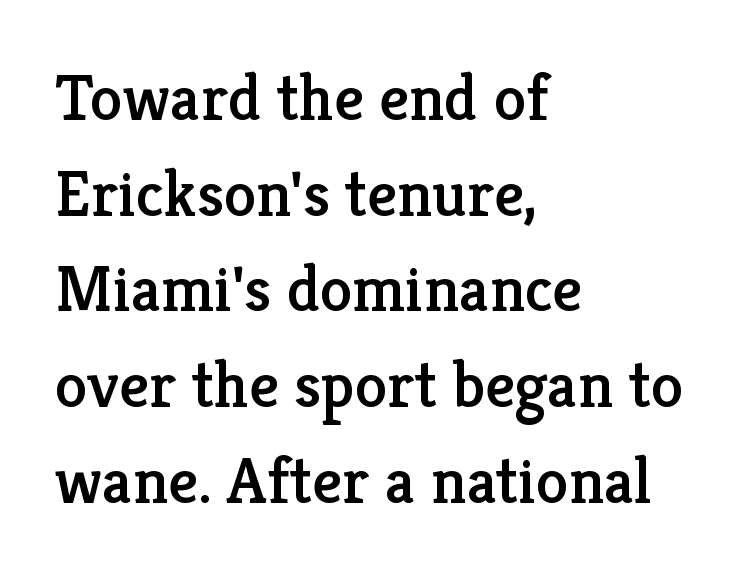
The image shows 66 px serif type, upright; set left-aligned, normal line spacing (1.45x), normal letter spacing, not underlined; low stroke contrast and a medium x-height.
